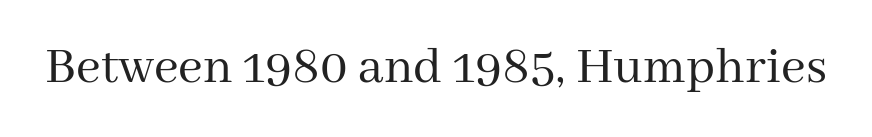
{"serif": "yes", "italic": "no", "bold": "no", "weight": "regular", "width": "normal", "stroke_contrast": "medium", "x_height": "medium", "monospaced": "no", "underline": "no", "letter_spacing": "normal", "letter_spacing_em": 0.0, "glyph_px": 54}
